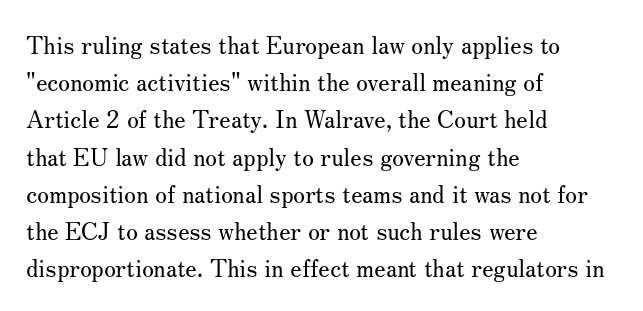
Ordinary non-slanted type is in use. This sample uses plain, unmodified letter spacing. Has an underline been added? It has not. The designer left line spacing at the default. The cut favours lightness, reaching ordinary text weight at its darkest. Layout note: lines flush left.
